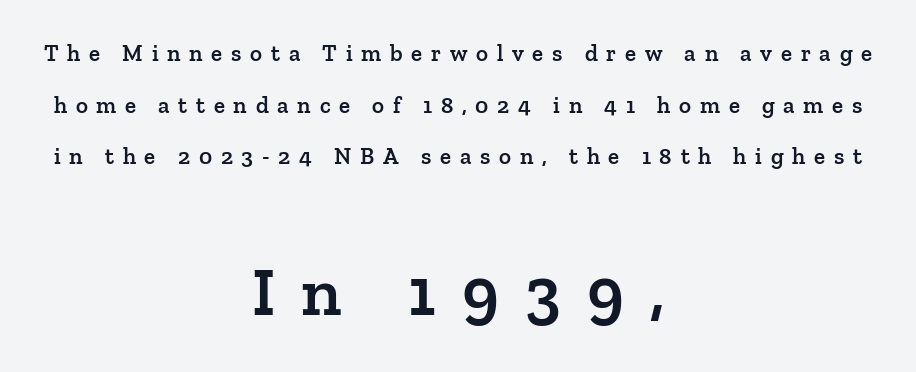
The image shows 69 px semibold serif type, upright; set centered, loose line spacing (2.24x), unusually wide letter spacing (+0.38 em), not underlined; the second (bottom) block is 3.0x larger; low stroke contrast and a medium x-height.
